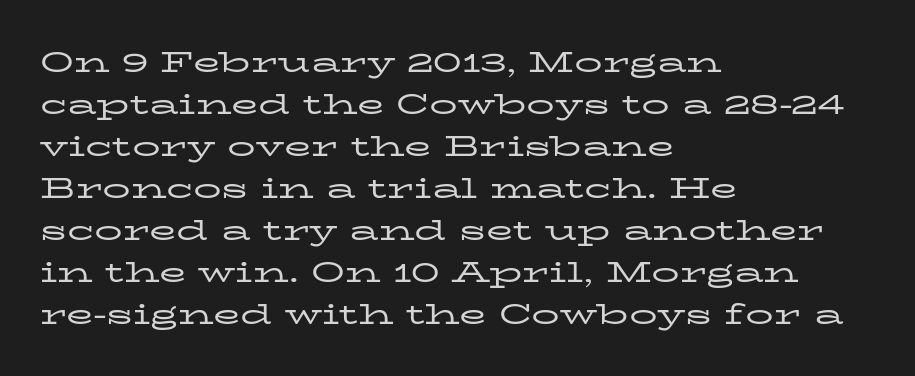
Q: Is the text bold? A: No.
Q: Is the text italic (slanted)? A: No, it is upright.
Q: Is the typeface a serif or a sans-serif typeface? A: Serif.
Q: Is the text underlined? A: No.
Q: How is the paragraph aligned? A: Left-aligned.
Q: Is the spacing between letters normal or unusually wide? A: Normal.
Q: Is the spacing between lines tight, normal or loose? A: Normal.
Q: Width (condensed, normal, or wide)? A: Wide.
Q: Stroke contrast? A: Low.
Q: x-height? A: Medium.
Q: Monospaced? A: No.
